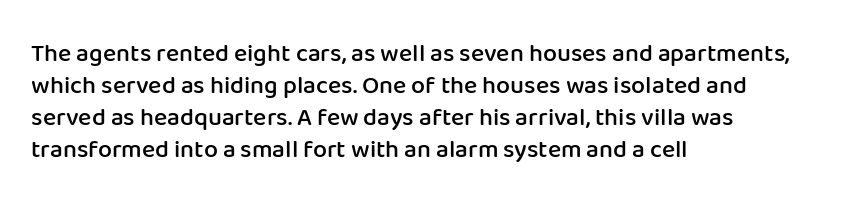
The image shows 25 px text type, upright; set left-aligned, normal line spacing (1.28x), normal letter spacing, not underlined.
